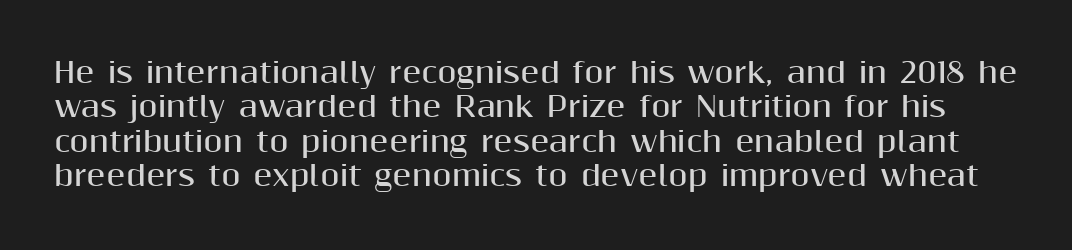
The image shows 28 px bold sans-serif type, upright; set line spacing 1.23x, normal letter spacing, not underlined; medium stroke contrast and a medium x-height.
